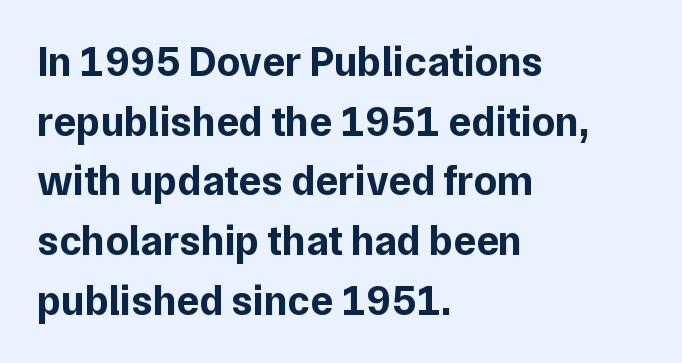
There is no visible air inserted between adjacent glyphs. Thick stems and heavy bowls — unmistakably bold. Are there feet on the stems? There aren't — it's a sans. Descenders are the only things crossing below the line. Vertically, the passage feels balanced, rows spaced as you'd expect. Every stem runs plumb, perpendicular to the baseline.
